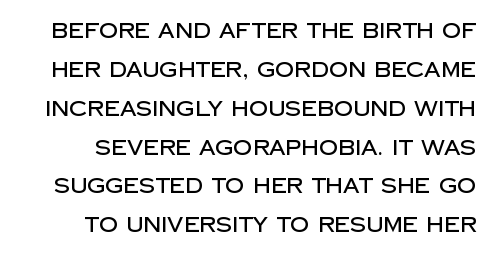
{"italic": "no", "underline": "no", "line_spacing_ratio": 1.85, "letter_spacing": "normal", "letter_spacing_em": 0.0, "glyph_px": 21}
